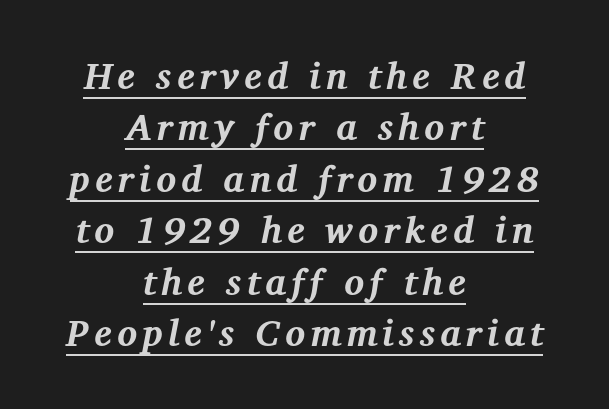
Q: Is the text bold? A: Yes.
Q: Is the text italic (slanted)? A: Yes, it leans right by about 12 degrees.
Q: Is the typeface a serif or a sans-serif typeface? A: Serif.
Q: Is the text underlined? A: Yes.
Q: How is the paragraph aligned? A: Centered.
Q: Is the spacing between lines tight, normal or loose? A: Normal.
Q: Width (condensed, normal, or wide)? A: Normal.
Q: Stroke contrast? A: Medium.
Q: x-height? A: Medium.
Q: Monospaced? A: No.
